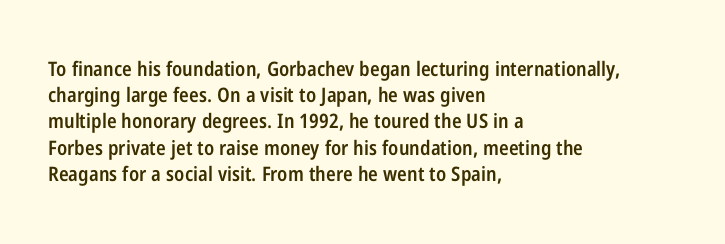
In terms of letterspacing, this is plain default setting. Leftover space on each line is placed entirely after the last word. When letters stand straight like this, we call the style roman or upright. Firm but not heavy-handed strokes: this text is semibold.
